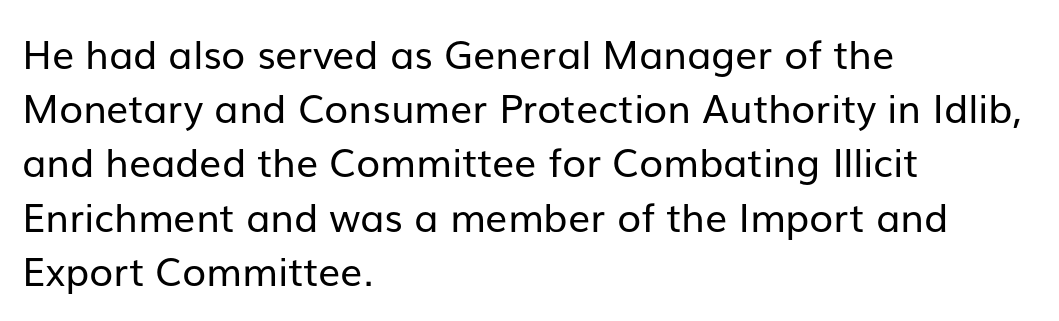
The image shows 39 px regular-weight sans-serif type, upright; set left-aligned, normal line spacing (1.39x), normal letter spacing, not underlined; low stroke contrast and a medium x-height.
